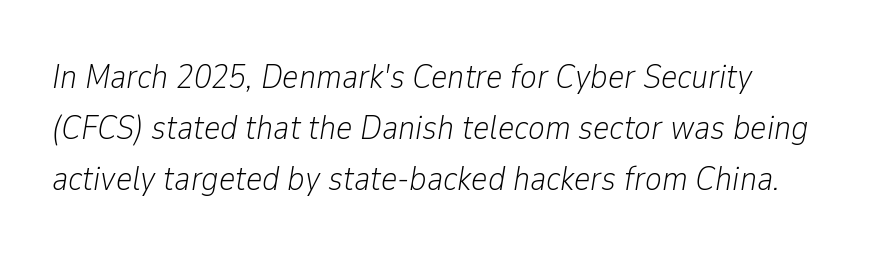
{"italic": "yes", "lean": "right", "slant_degrees": 9, "bold": "no", "weight": "light", "width": "condensed", "stroke_contrast": "low", "x_height": "medium", "monospaced": "no", "underline": "no", "align": "left", "line_spacing": "normal", "line_spacing_ratio": 1.46, "letter_spacing": "normal", "letter_spacing_em": 0.0, "glyph_px": 35}
